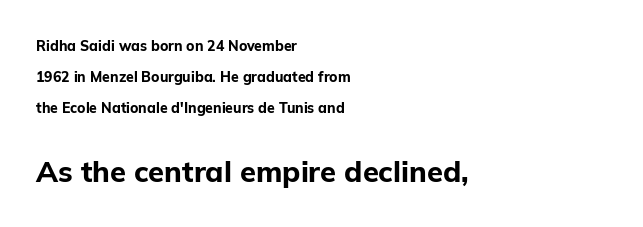
Q: Is the text bold? A: Yes.
Q: Is the text italic (slanted)? A: No, it is upright.
Q: Is the typeface a serif or a sans-serif typeface? A: Sans-serif.
Q: Is the text underlined? A: No.
Q: How is the paragraph aligned? A: Left-aligned.
Q: Is the spacing between letters normal or unusually wide? A: Normal.
Q: Is the spacing between lines tight, normal or loose? A: Loose.
Q: Which block of text is set in a larger size, the first (top) or the second (bottom)? A: The second (bottom) one.
Q: Width (condensed, normal, or wide)? A: Normal.
Q: Stroke contrast? A: Low.
Q: x-height? A: Medium.
Q: Monospaced? A: No.
